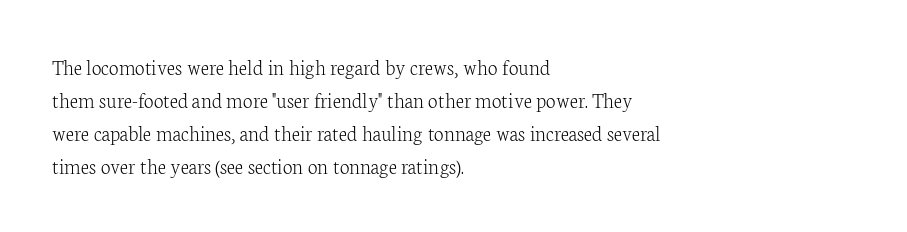
Q: Is the text bold? A: No.
Q: Is the text italic (slanted)? A: No, it is upright.
Q: Is the text underlined? A: No.
Q: How is the paragraph aligned? A: Left-aligned.
Q: Is the spacing between letters normal or unusually wide? A: Normal.
Q: Is the spacing between lines tight, normal or loose? A: Normal.
